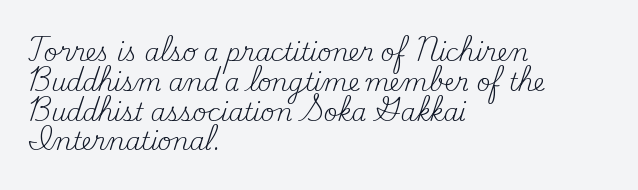
The image shows 24 px text type; set left-aligned, line spacing 1.24x, normal letter spacing, not underlined.
